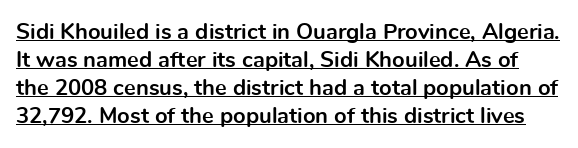
The image shows 22 px bold type, upright; set normal line spacing (1.28x), normal letter spacing, underlined.
